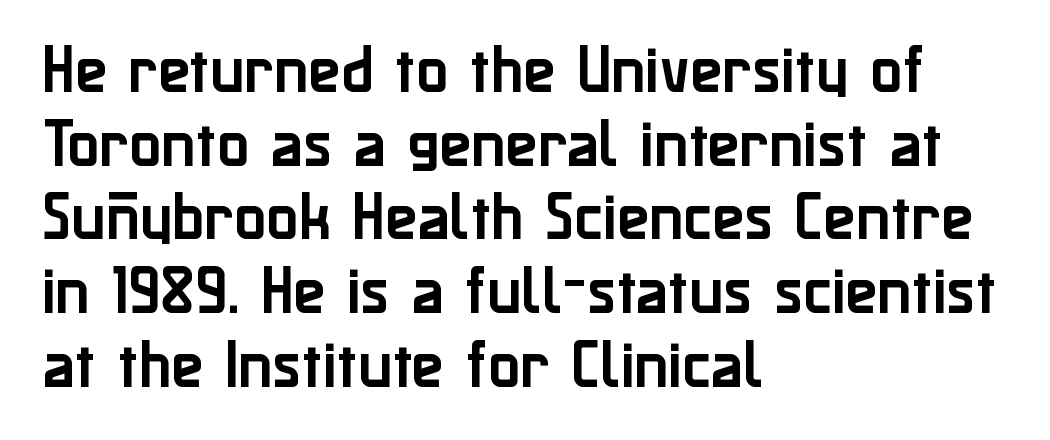
Q: Is the text italic (slanted)? A: No, it is upright.
Q: Is the typeface a serif or a sans-serif typeface? A: Sans-serif.
Q: Is the text underlined? A: No.
Q: How is the paragraph aligned? A: Left-aligned.
Q: Is the spacing between letters normal or unusually wide? A: Normal.
Q: Is the spacing between lines tight, normal or loose? A: Normal.
Q: Width (condensed, normal, or wide)? A: Normal.
Q: Stroke contrast? A: Low.
Q: x-height? A: Medium.
Q: Monospaced? A: No.
